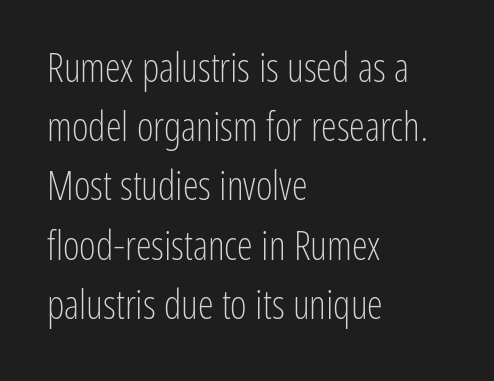
The image shows 40 px light, condensed sans-serif type, upright; set left-aligned, normal line spacing (1.48x), normal letter spacing, not underlined; low stroke contrast and a medium x-height.
